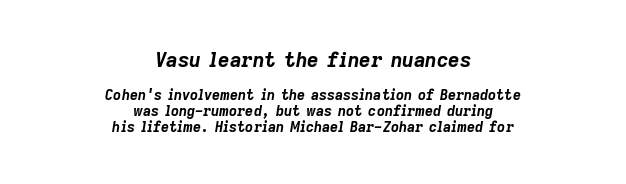
Does the weight exceed regular? Yes, all the way to bold. The first block has been scaled up relative to the second. The horizontal fit of the characters is conventional and even. In CSS terms this would be text-align: center. A bare baseline throughout the passage. The leading is snug, giving the passage a crowded texture.
